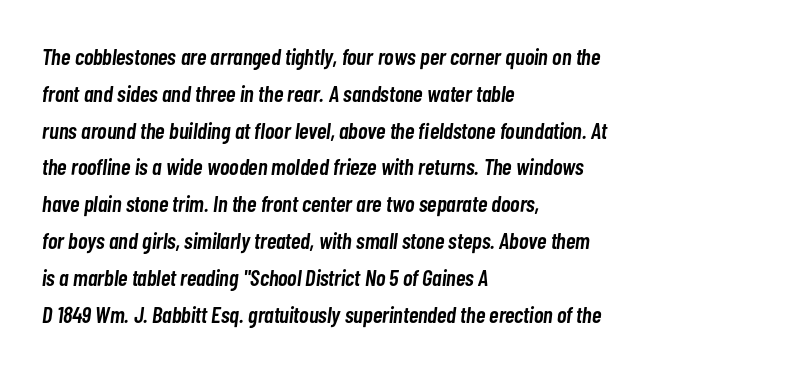
Normally led — the rows are evenly, conventionally spaced. Slightly chunky letters — semibold, I'd say, not full bold. A student would call this left alignment; a typographer would say flush left, rag right. The typography opts for an oblique posture over an upright one.
